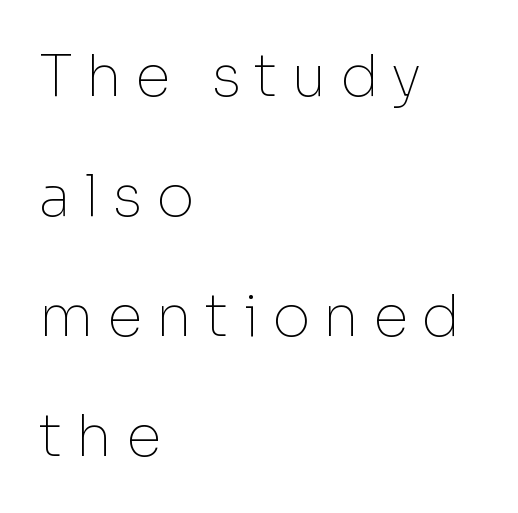
Beneath every word, the page is bare. Rows of type keep a wide berth in the vertical direction. Unbolded letterforms with no extra heft. Each letter keeps its own natural width here, so spacing adapts to shape.
